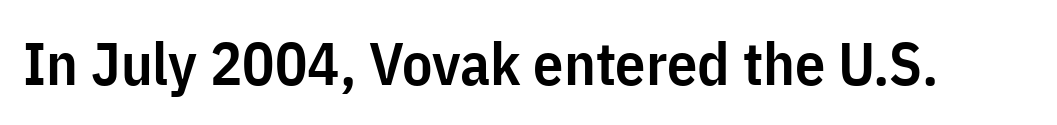
Q: Is the text bold? A: Semi-bold.
Q: Is the text italic (slanted)? A: No, it is upright.
Q: Is the typeface a serif or a sans-serif typeface? A: Sans-serif.
Q: Is the text underlined? A: No.
Q: Is the spacing between letters normal or unusually wide? A: Normal.
Q: Width (condensed, normal, or wide)? A: Condensed.
Q: Stroke contrast? A: Low.
Q: x-height? A: Medium.
Q: Monospaced? A: No.
